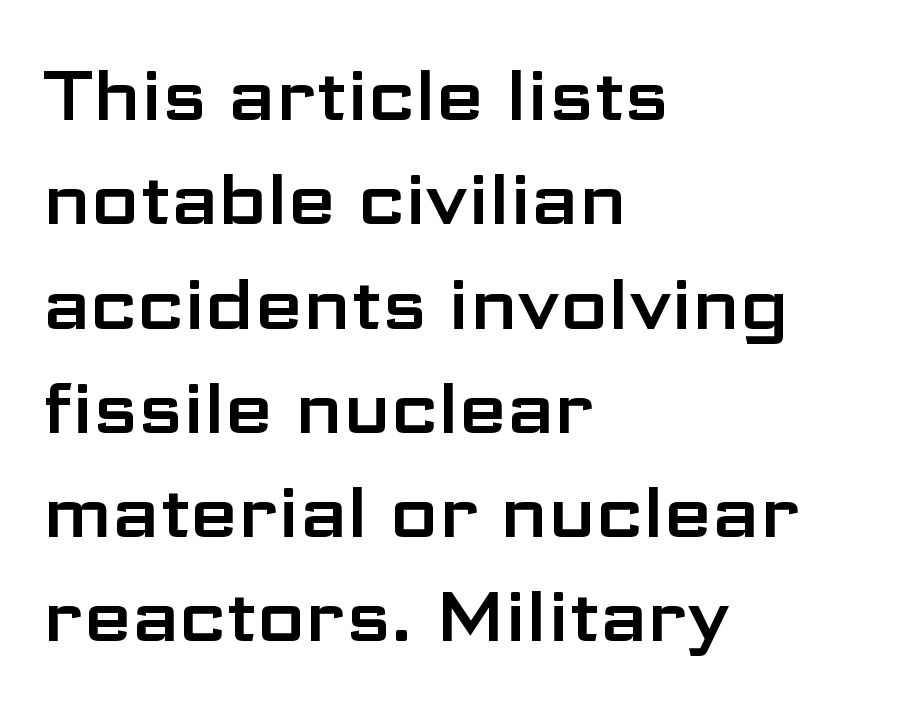
The image shows 70 px wide sans-serif type, upright; set left-aligned, normal line spacing (1.49x), normal letter spacing, not underlined; low stroke contrast and a medium x-height.
